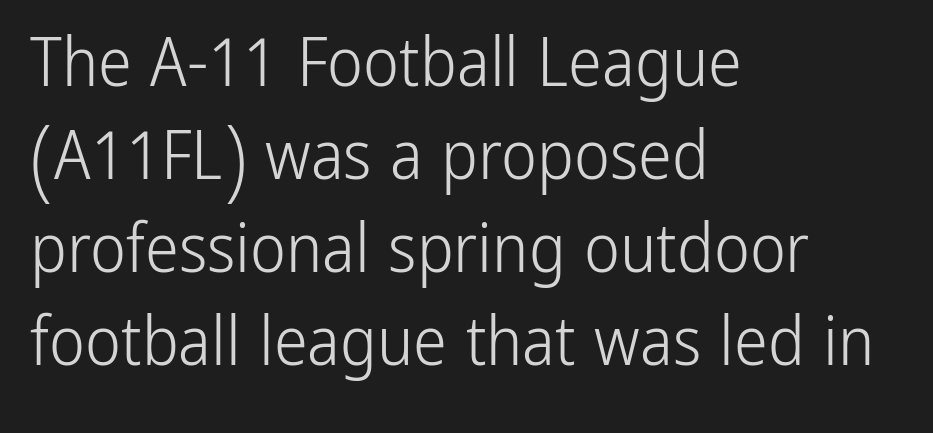
Q: Is the text bold? A: No.
Q: Is the text italic (slanted)? A: No, it is upright.
Q: Is the typeface a serif or a sans-serif typeface? A: Sans-serif.
Q: Is the text underlined? A: No.
Q: How is the paragraph aligned? A: Left-aligned.
Q: Is the spacing between letters normal or unusually wide? A: Normal.
Q: Is the spacing between lines tight, normal or loose? A: Normal.
Q: Width (condensed, normal, or wide)? A: Condensed.
Q: Stroke contrast? A: Low.
Q: x-height? A: Medium.
Q: Monospaced? A: No.
